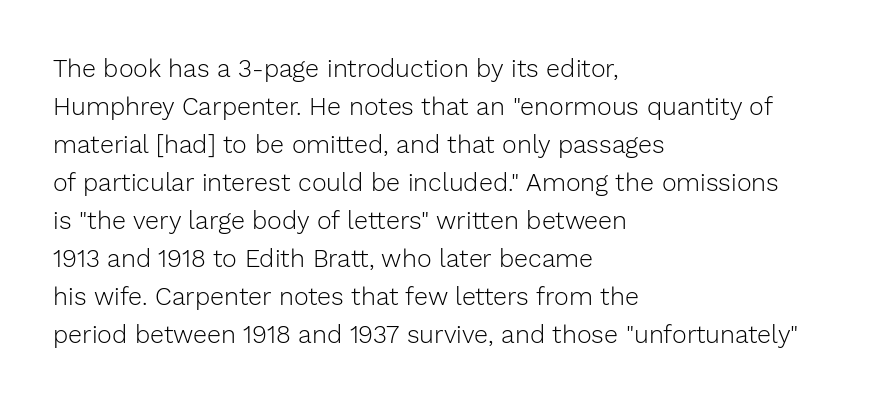
{"italic": "no", "bold": "no", "underline": "no", "align": "left", "line_spacing": "normal", "line_spacing_ratio": 1.52, "letter_spacing": "normal", "letter_spacing_em": 0.0, "glyph_px": 25}
